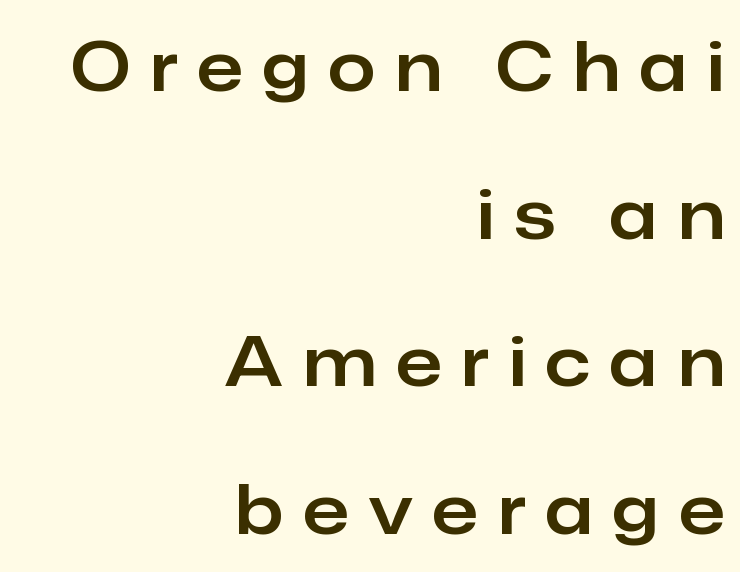
{"serif": "no", "italic": "no", "width": "normal", "stroke_contrast": "low", "x_height": "medium", "monospaced": "no", "underline": "no", "align": "right", "line_spacing": "loose", "line_spacing_ratio": 2.17, "letter_spacing": "wide", "letter_spacing_em": 0.3, "glyph_px": 68}
